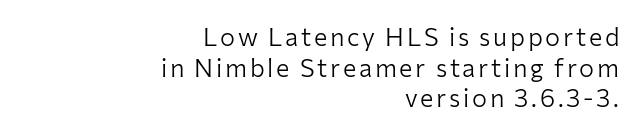
Q: Is the text bold? A: No.
Q: Is the text italic (slanted)? A: No, it is upright.
Q: Is the text underlined? A: No.
Q: How is the paragraph aligned? A: Right-aligned.
